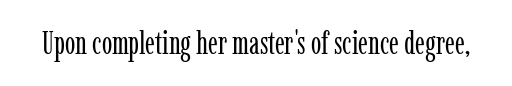
Q: Is the text bold? A: No.
Q: Is the text italic (slanted)? A: No, it is upright.
Q: Is the typeface a serif or a sans-serif typeface? A: Serif.
Q: Is the text underlined? A: No.
Q: Is the spacing between letters normal or unusually wide? A: Normal.
Q: Width (condensed, normal, or wide)? A: Condensed.
Q: Stroke contrast? A: Low.
Q: x-height? A: Medium.
Q: Monospaced? A: No.
